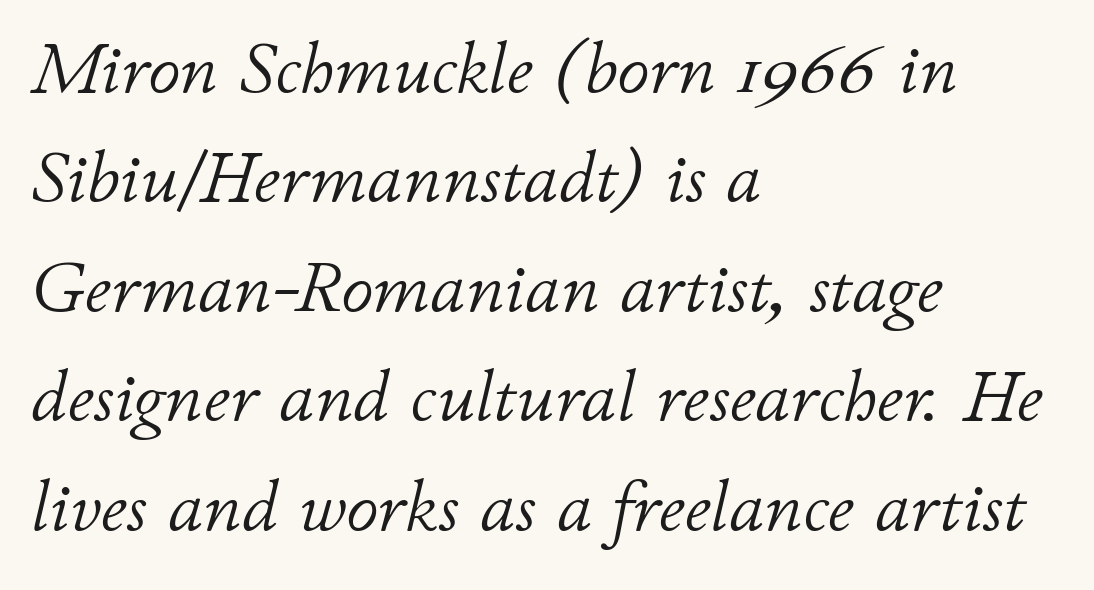
{"italic": "yes", "lean": "right", "slant_degrees": 11, "bold": "no", "weight": "light", "width": "normal", "stroke_contrast": "low", "x_height": "small", "monospaced": "no", "underline": "no", "align": "left", "line_spacing": "normal", "line_spacing_ratio": 1.52, "letter_spacing": "normal", "letter_spacing_em": 0.0, "glyph_px": 72}
